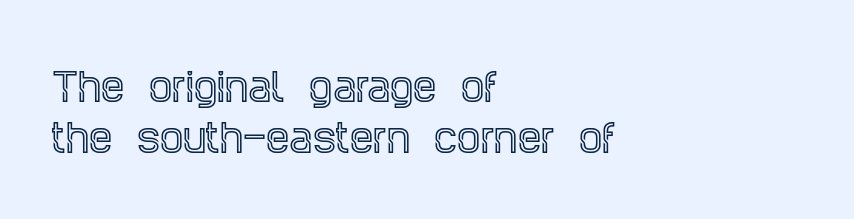
The image shows 37 px condensed serif type, upright; set left-aligned, normal line spacing (1.38x), normal letter spacing, not underlined; a large x-height.
